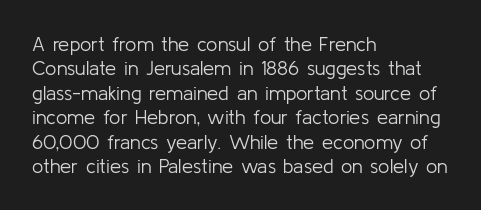
These lines keep a tight, regular rhythm from letter to letter. In CSS terms this would be text-align: left. Weight: in the light-to-regular range. This is roman type, the default non-slanted kind. Decoration check: the copy has no underline.
